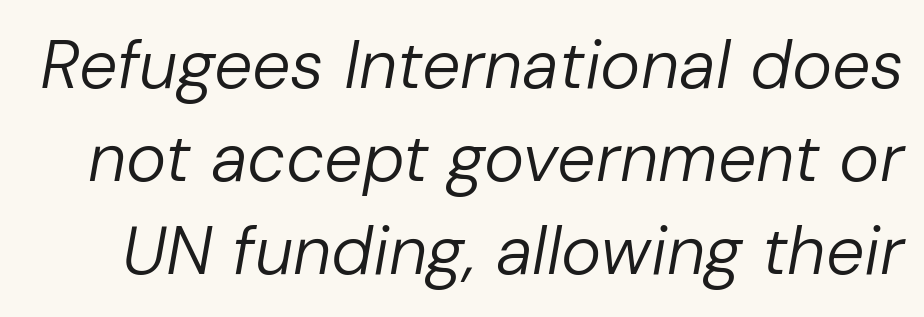
{"italic": "yes", "lean": "right", "slant_degrees": 10, "bold": "no", "weight": "regular", "width": "normal", "stroke_contrast": "low", "x_height": "medium", "monospaced": "no", "underline": "no", "line_spacing": "normal", "line_spacing_ratio": 1.37, "letter_spacing": "normal", "letter_spacing_em": 0.0, "glyph_px": 68}
